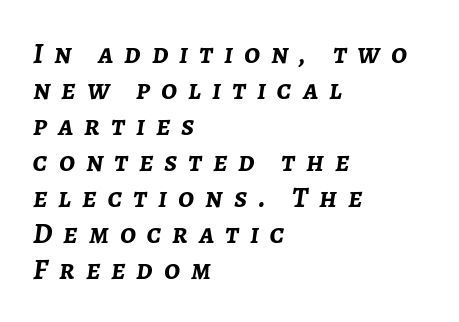
Q: Is the text bold? A: Yes.
Q: Is the text italic (slanted)? A: Yes, it leans right by about 7 degrees.
Q: Is the text underlined? A: No.
Q: How is the paragraph aligned? A: Left-aligned.
Q: Is the spacing between letters normal or unusually wide? A: Unusually wide.
Q: Width (condensed, normal, or wide)? A: Normal.
Q: Stroke contrast? A: Low.
Q: x-height? A: Medium.
Q: Monospaced? A: No.
